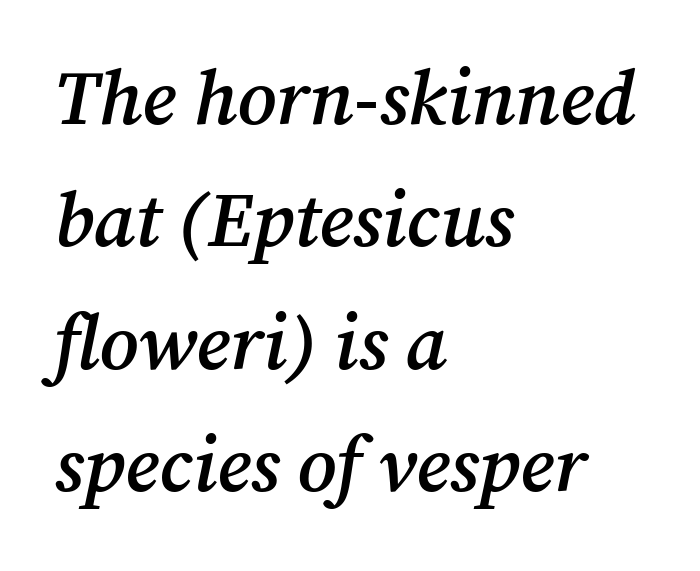
{"serif": "yes", "italic": "yes", "lean": "right", "slant_degrees": 12, "bold": "semi", "weight": "semibold", "width": "normal", "stroke_contrast": "medium", "x_height": "medium", "monospaced": "no", "underline": "no", "align": "left", "line_spacing": "normal", "line_spacing_ratio": 1.59, "letter_spacing": "normal", "letter_spacing_em": 0.0, "glyph_px": 77}
